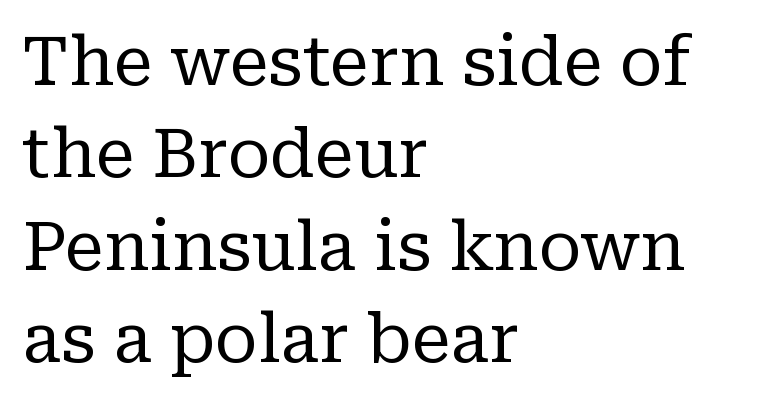
Q: Is the text bold? A: No.
Q: Is the text italic (slanted)? A: No, it is upright.
Q: Is the typeface a serif or a sans-serif typeface? A: Serif.
Q: Is the text underlined? A: No.
Q: How is the paragraph aligned? A: Left-aligned.
Q: Is the spacing between letters normal or unusually wide? A: Normal.
Q: Is the spacing between lines tight, normal or loose? A: Normal.
Q: Width (condensed, normal, or wide)? A: Normal.
Q: Stroke contrast? A: Low.
Q: x-height? A: Medium.
Q: Monospaced? A: No.
